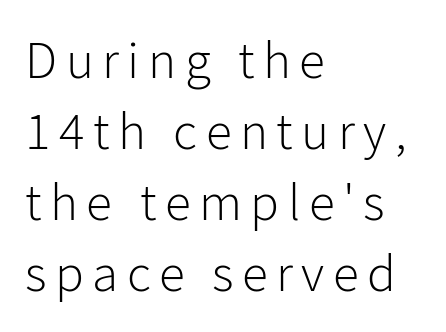
Each line starts at the same left margin while the right side varies. Successive baselines arrive at the customary interval. The cut favours lightness, reaching ordinary text weight at its darkest. Each letter keeps its own natural width here, so spacing adapts to shape. Look at the bottom of the vertical strokes: they stop flat, with no serifs. Each row of text sits above clean, open space.
